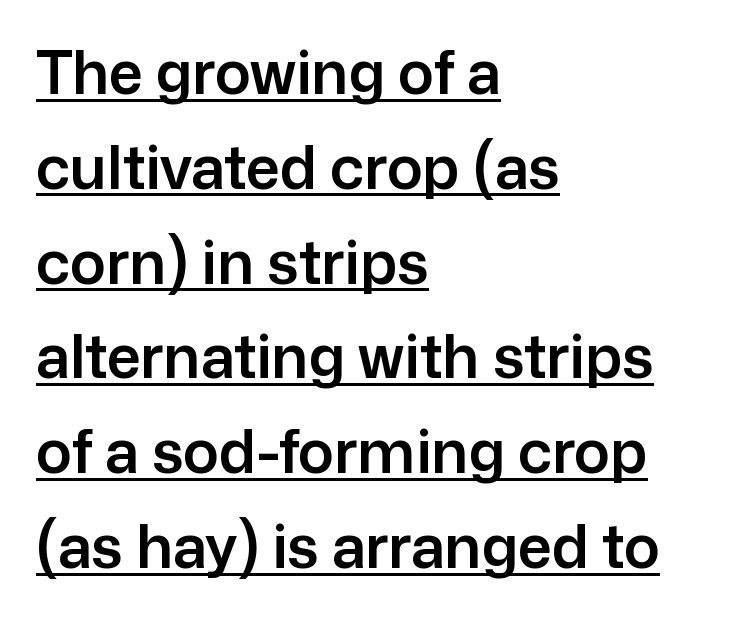
Notice how descenders clear the ascenders below comfortably — that's standard leading. You could not count columns in this text — the font is proportionally spaced. Inter-character spacing is left at the font's built-in metrics. Honestly, the underline is the first thing you notice here. The text was rendered using a sans face with plain stroke endings. Teacher's note: observe the even left margin — that is flush-left alignment.
